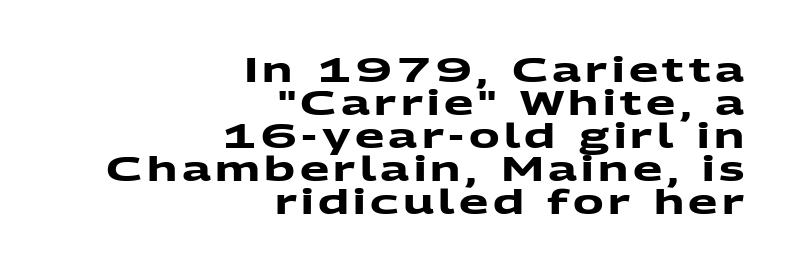
Q: Is the text bold? A: Yes.
Q: Is the typeface a serif or a sans-serif typeface? A: Sans-serif.
Q: Is the text underlined? A: No.
Q: How is the paragraph aligned? A: Right-aligned.
Q: Is the spacing between lines tight, normal or loose? A: Tight.
Q: Width (condensed, normal, or wide)? A: Wide.
Q: Stroke contrast? A: Medium.
Q: x-height? A: Medium.
Q: Monospaced? A: No.
